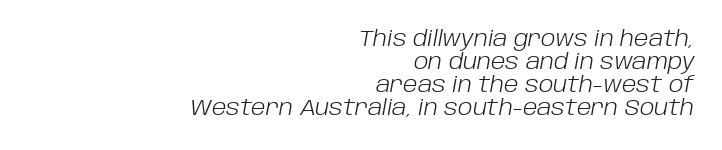
{"italic": "yes", "lean": "right", "slant_degrees": 10, "bold": "no", "underline": "no", "align": "right", "line_spacing": "tight", "line_spacing_ratio": 1.05, "letter_spacing": "normal", "letter_spacing_em": 0.0, "glyph_px": 22}
